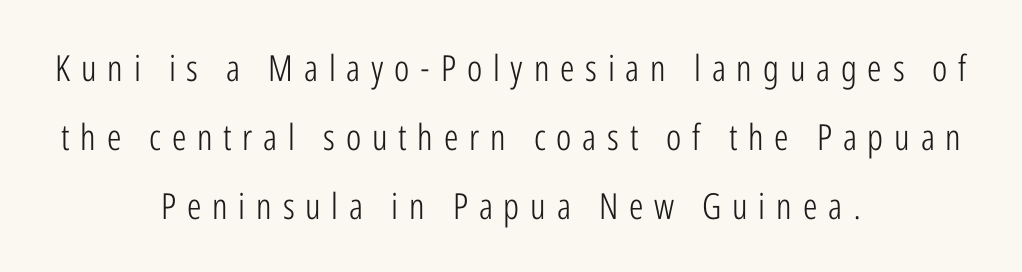
Q: Is the text bold? A: No.
Q: Is the text italic (slanted)? A: No, it is upright.
Q: Is the typeface a serif or a sans-serif typeface? A: Sans-serif.
Q: Is the text underlined? A: No.
Q: How is the paragraph aligned? A: Centered.
Q: Is the spacing between letters normal or unusually wide? A: Unusually wide.
Q: Is the spacing between lines tight, normal or loose? A: Loose.
Q: Width (condensed, normal, or wide)? A: Condensed.
Q: Stroke contrast? A: Low.
Q: x-height? A: Medium.
Q: Monospaced? A: No.
